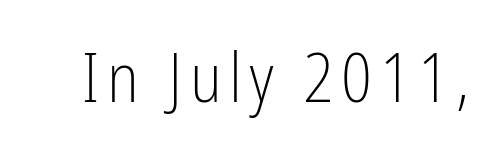
{"serif": "no", "italic": "no", "bold": "no", "weight": "light", "width": "condensed", "stroke_contrast": "low", "x_height": "medium", "monospaced": "no", "underline": "no", "glyph_px": 68}
